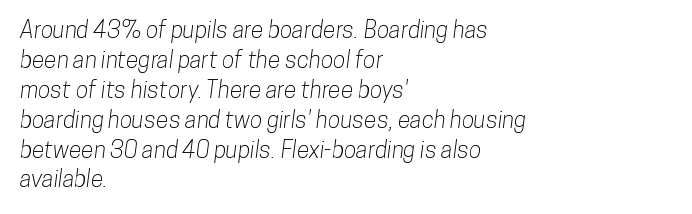
The image shows 23 px text type; set left-aligned, normal line spacing (1.3x), normal letter spacing, not underlined.
